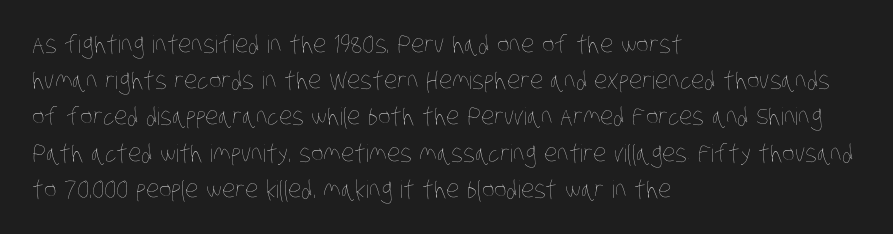
{"bold": "no", "underline": "no", "align": "left", "line_spacing": "normal", "line_spacing_ratio": 1.51, "letter_spacing": "normal", "letter_spacing_em": 0.0, "glyph_px": 24}
